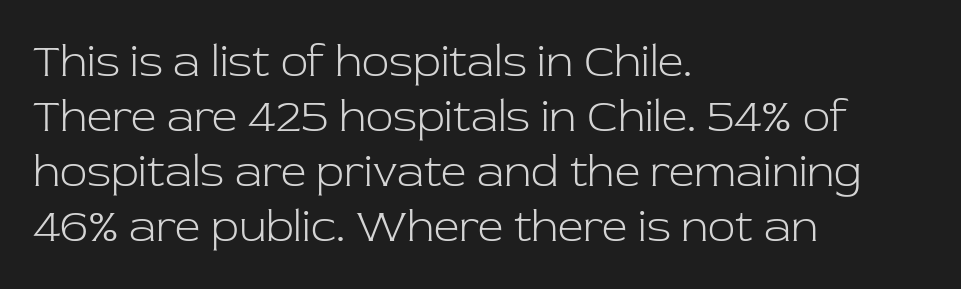
{"serif": "yes", "italic": "no", "bold": "no", "weight": "light", "width": "normal", "stroke_contrast": "low", "x_height": "medium", "monospaced": "no", "underline": "no", "align": "left", "line_spacing_ratio": 1.22, "letter_spacing": "normal", "letter_spacing_em": 0.0, "glyph_px": 45}
